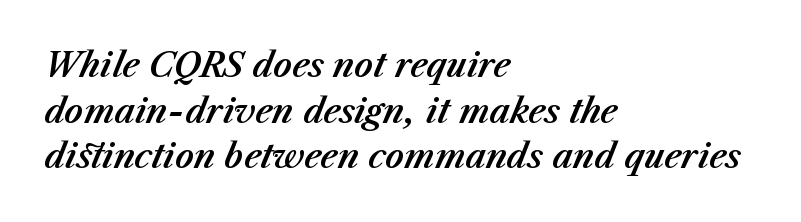
Q: Is the text italic (slanted)? A: Yes, it leans right by about 23 degrees.
Q: Is the text underlined? A: No.
Q: How is the paragraph aligned? A: Left-aligned.
Q: Is the spacing between letters normal or unusually wide? A: Normal.
Q: Is the spacing between lines tight, normal or loose? A: Normal.
Q: Width (condensed, normal, or wide)? A: Normal.
Q: Stroke contrast? A: Medium.
Q: x-height? A: Medium.
Q: Monospaced? A: No.
